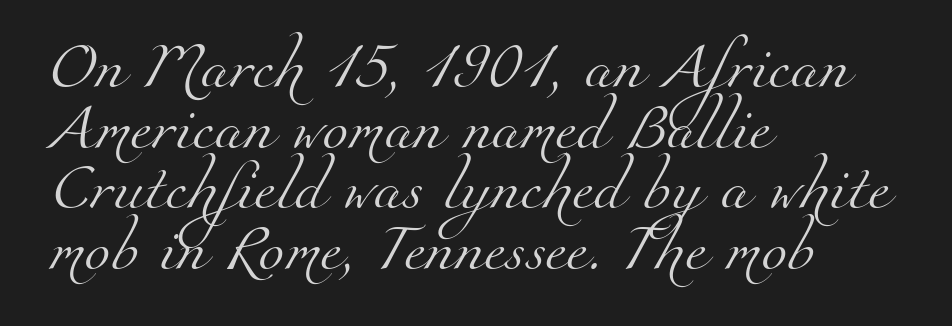
{"serif": "yes", "bold": "no", "weight": "light", "width": "normal", "stroke_contrast": "medium", "x_height": "small", "monospaced": "no", "underline": "no", "align": "left", "line_spacing": "normal", "line_spacing_ratio": 1.29, "letter_spacing": "normal", "letter_spacing_em": 0.0, "glyph_px": 47}
